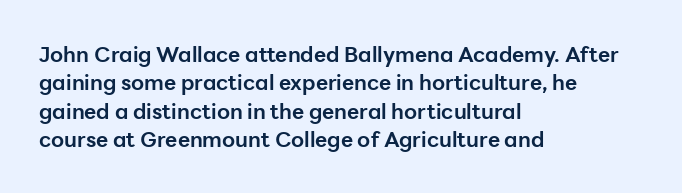
Q: Is the text bold? A: Yes.
Q: Is the text italic (slanted)? A: No, it is upright.
Q: Is the text underlined? A: No.
Q: How is the paragraph aligned? A: Left-aligned.
Q: Is the spacing between letters normal or unusually wide? A: Normal.
Q: Is the spacing between lines tight, normal or loose? A: Normal.
